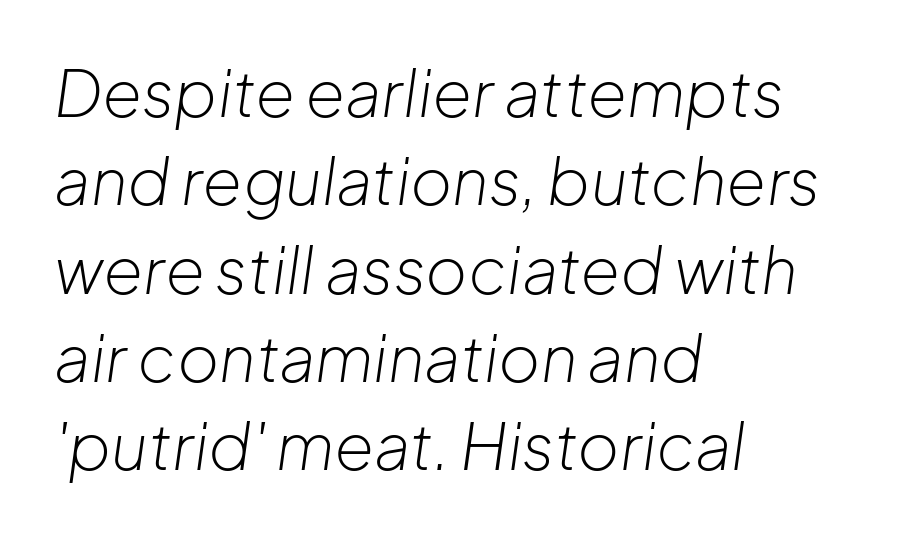
{"italic": "yes", "lean": "right", "slant_degrees": 8, "bold": "no", "weight": "light", "width": "normal", "stroke_contrast": "low", "x_height": "medium", "monospaced": "no", "underline": "no", "align": "left", "line_spacing": "normal", "line_spacing_ratio": 1.38, "letter_spacing": "normal", "letter_spacing_em": 0.0, "glyph_px": 64}
